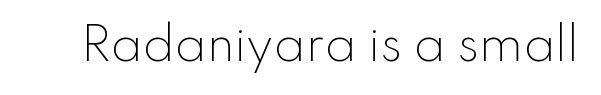
{"serif": "no", "italic": "no", "bold": "no", "weight": "light", "width": "normal", "stroke_contrast": "low", "x_height": "small", "monospaced": "no", "underline": "no", "letter_spacing": "normal", "letter_spacing_em": 0.0, "glyph_px": 45}
